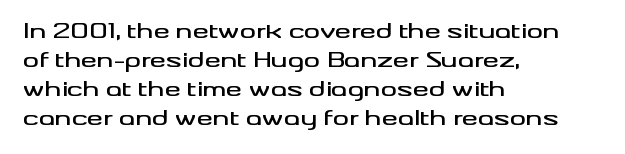
Rows of type keep a routine distance in the vertical direction. Is the block centered? No — it sits flush against the left margin. No italicization has been applied; the sample stays upright. Letters rest on an invisible, unmarked baseline.
